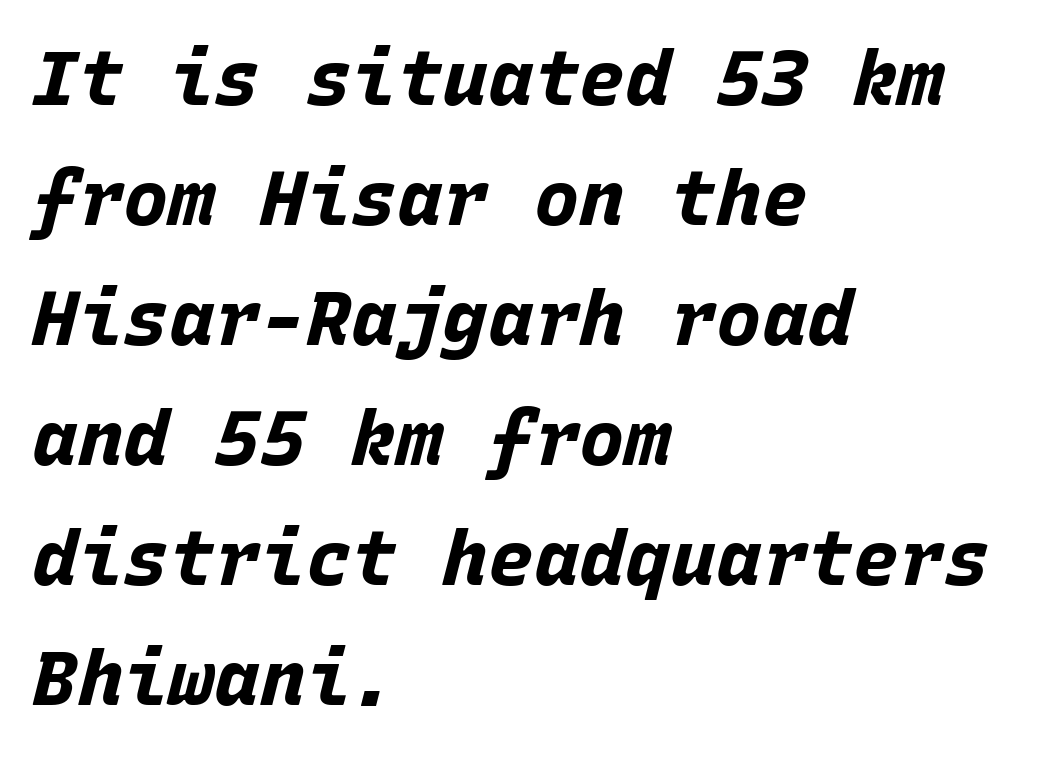
The image shows 76 px bold type, italic (leaning right), monospaced; set left-aligned, normal line spacing (1.58x), normal letter spacing, not underlined; low stroke contrast and a large x-height.
